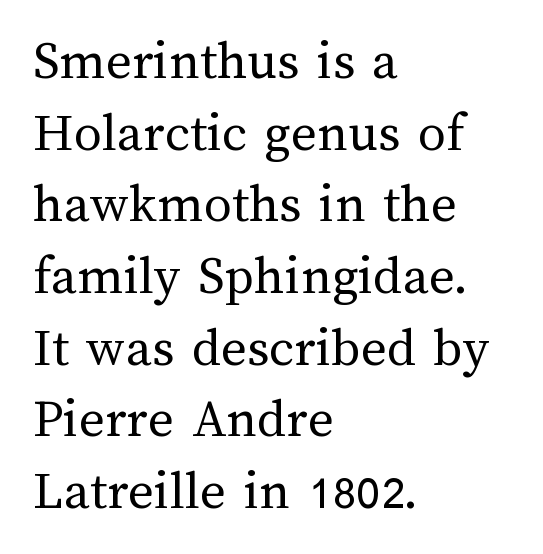
Notice how the stems are strictly vertical — no italics here. The rendering uses a moderate line-height, typical for paragraphs. Think of a printed novel: that variable character pitch is what you see here. Descender tails drop into unmarked territory.
